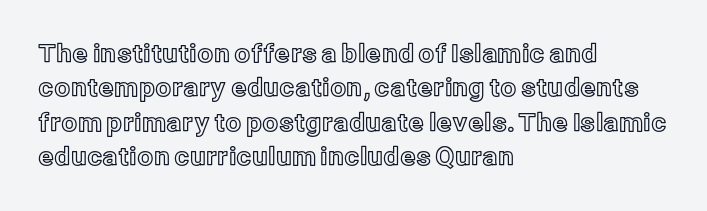
Style check: upright. All the whitespace from short lines collects on the right. Rule under the text: the space is simply empty. Leading matches the norm, producing a regular column.
